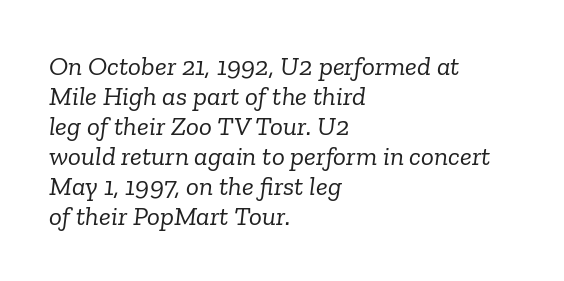
The glyphs are unaccompanied by any horizontal stroke below them. The font sits on the lighter half of the weight spectrum, regular included. Compared with typical paragraphs, the rows here are closer together. Glyph-to-glyph distance matches everyday printed text. Visually the block forms a straight wall on the left and a jagged coastline on the right.
